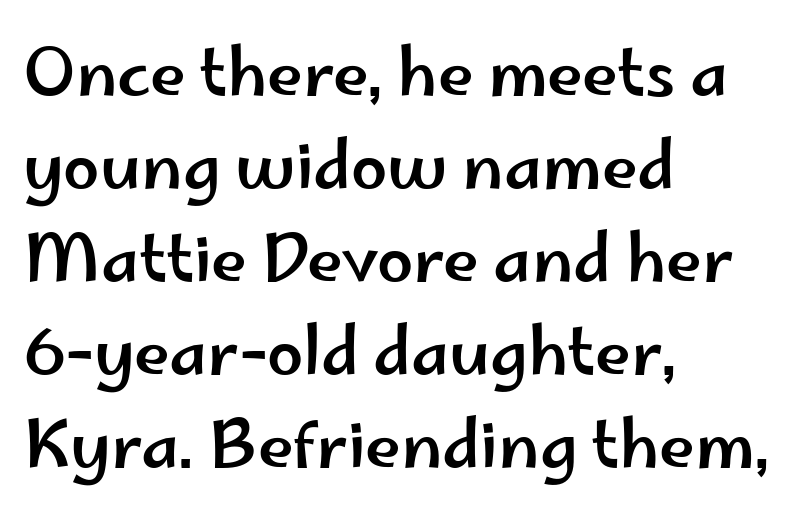
This sample is left-justified, so line endings fall wherever the words run out. Leading matches the norm, producing a regular column. The text was rendered using a sans face with plain stroke endings. Vertical strokes here are truly vertical. A typesetter would call this proportional, since set widths differ per character. Quick note: underline off.
